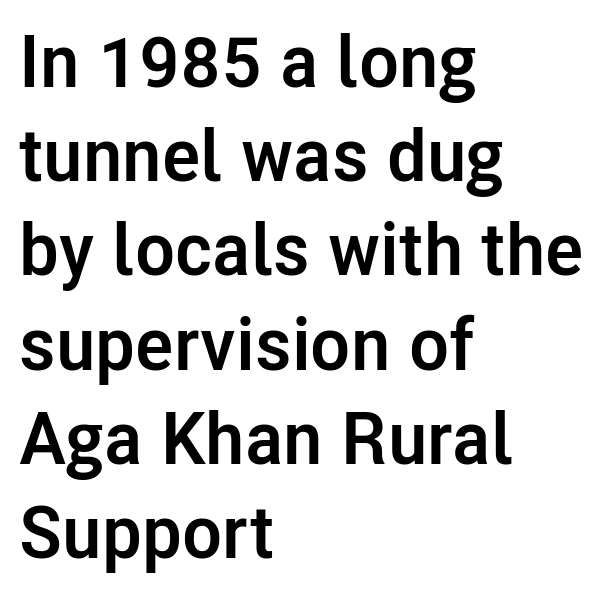
Q: Is the text bold? A: Yes.
Q: Is the text italic (slanted)? A: No, it is upright.
Q: Is the typeface a serif or a sans-serif typeface? A: Sans-serif.
Q: Is the text underlined? A: No.
Q: How is the paragraph aligned? A: Left-aligned.
Q: Is the spacing between letters normal or unusually wide? A: Normal.
Q: Is the spacing between lines tight, normal or loose? A: Normal.
Q: Width (condensed, normal, or wide)? A: Normal.
Q: Stroke contrast? A: Low.
Q: x-height? A: Medium.
Q: Monospaced? A: No.
